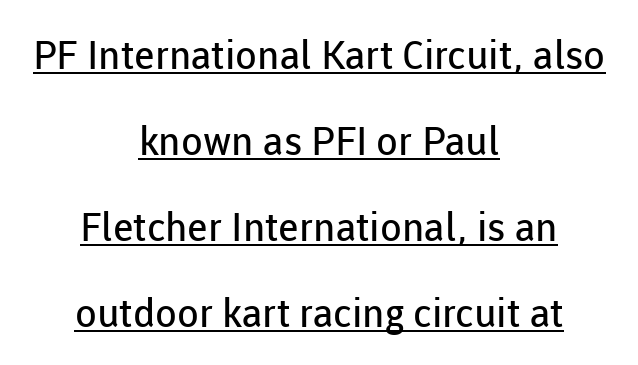
Posture: upright roman. Proportional: the letters do not fall into vertical columns. Students, observe: this is what heavily led, spacious text looks like. Is there an underline? Yes — a line sits under the letters.
